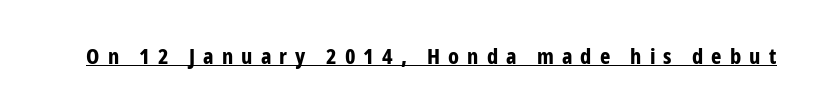
{"italic": "no", "bold": "yes", "underline": "yes", "letter_spacing": "wide", "letter_spacing_em": 0.37, "glyph_px": 22}
